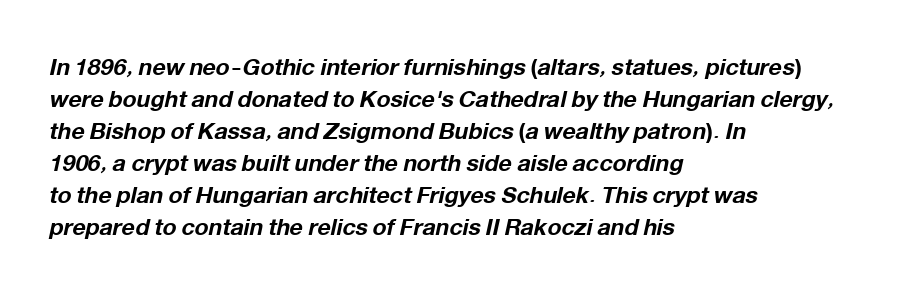
The image shows 23 px bold type, italic (leaning right); set left-aligned, normal line spacing (1.39x), normal letter spacing, not underlined.
